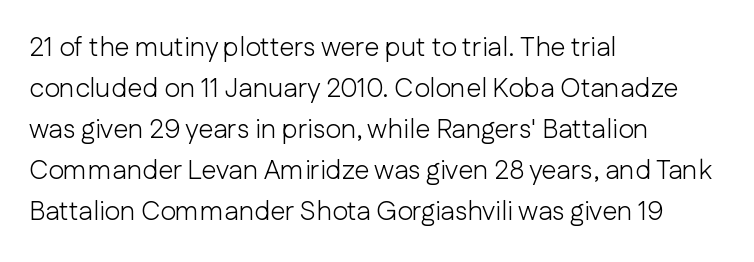
Q: Is the text bold? A: No.
Q: Is the text italic (slanted)? A: No, it is upright.
Q: Is the text underlined? A: No.
Q: How is the paragraph aligned? A: Left-aligned.
Q: Is the spacing between letters normal or unusually wide? A: Normal.
Q: Is the spacing between lines tight, normal or loose? A: Normal.
